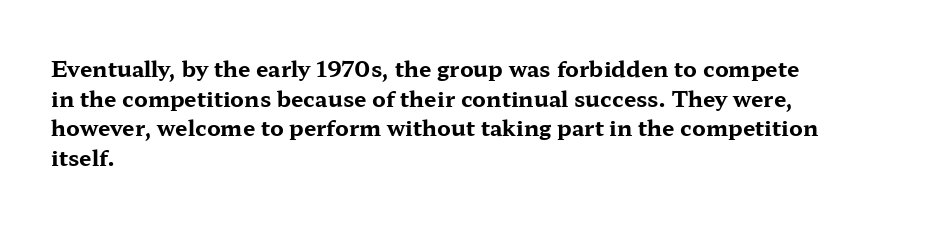
The image shows 22 px bold type, upright; set left-aligned, normal line spacing (1.35x), normal letter spacing, not underlined.
